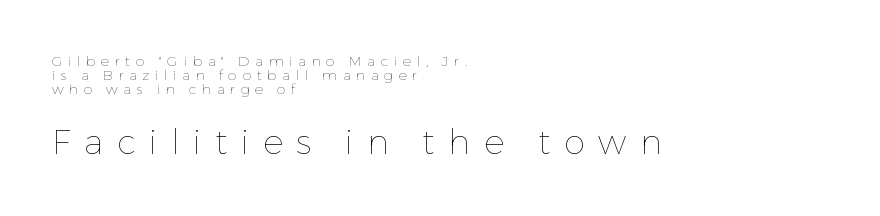
The tracking jumps out immediately: characters are airy and widely separated. This sample trades vertical openness for compactness between lines. All the whitespace from short lines collects on the right. This sample has the flowing, uneven cadence of proportional lettering. Stems and bowls with no extra thickness — not bold. Letters rest on an invisible, unmarked baseline.
